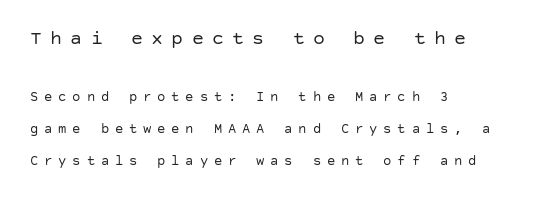
Q: Is the text bold? A: No.
Q: Is the text italic (slanted)? A: No, it is upright.
Q: Is the text underlined? A: No.
Q: How is the paragraph aligned? A: Left-aligned.
Q: Is the spacing between letters normal or unusually wide? A: Unusually wide.
Q: Is the spacing between lines tight, normal or loose? A: Loose.
Q: Which block of text is set in a larger size, the first (top) or the second (bottom)? A: The first (top) one.
